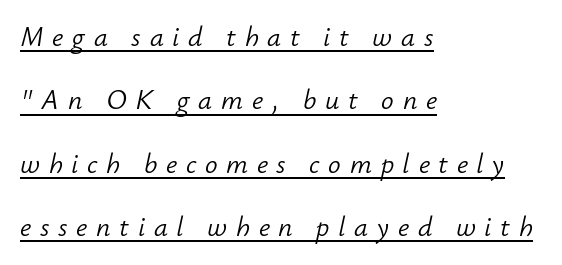
This sample trades compactness for vertical openness between lines. Reading down the block, your eye returns to a fixed left position each line. Nothing heavy about these letters — not bold at all. Emphasis-style slanted type is in use. In designer terms, the underline attribute is active on this setting. Spacing verdict: proportional, widths tailored to each character.
